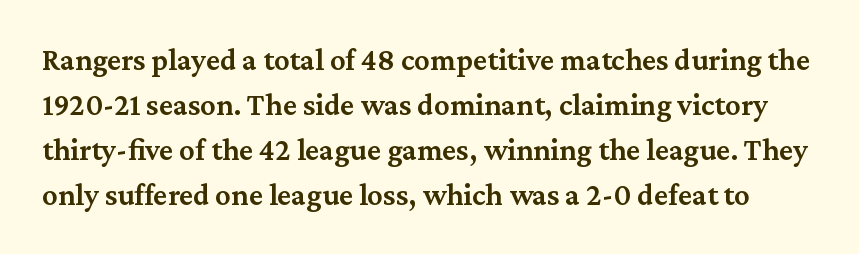
Caption: standard tracking, unaltered. Nobody drew a line under any word here. Here the designer chose a conventional face with non-uniform glyph widths. Font category for this specimen: serif. Honestly, the row spacing looks completely unremarkable.
